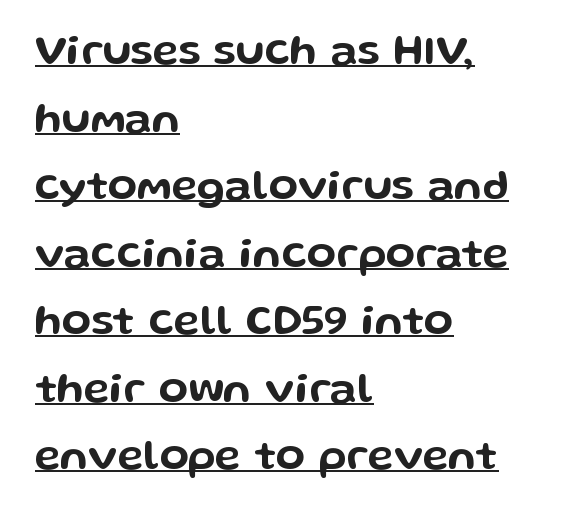
The image shows 43 px wide sans-serif type, upright; set left-aligned, normal line spacing (1.57x), normal letter spacing, underlined; low stroke contrast and a medium x-height.
